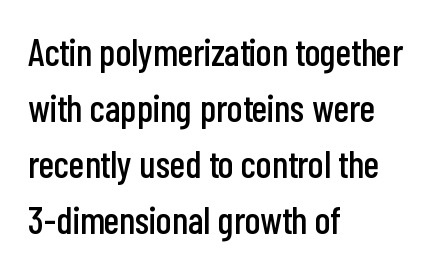
{"serif": "no", "italic": "no", "width": "condensed", "stroke_contrast": "low", "x_height": "medium", "monospaced": "no", "underline": "no", "align": "left", "line_spacing": "normal", "line_spacing_ratio": 1.47, "letter_spacing": "normal", "letter_spacing_em": 0.0, "glyph_px": 38}
